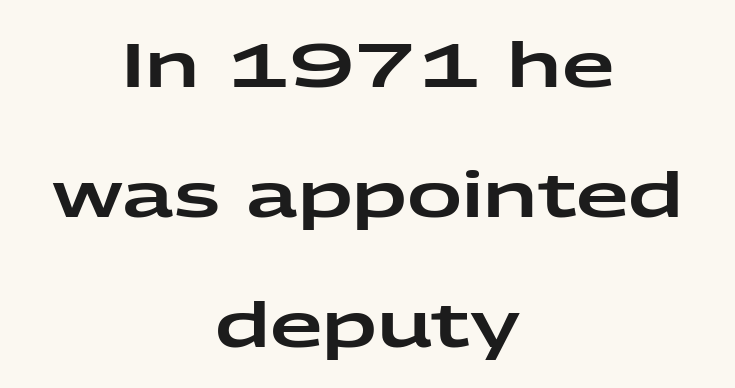
{"serif": "no", "italic": "no", "width": "wide", "stroke_contrast": "low", "x_height": "medium", "monospaced": "no", "underline": "no", "align": "center", "line_spacing": "loose", "line_spacing_ratio": 2.13, "letter_spacing": "normal", "letter_spacing_em": 0.0, "glyph_px": 61}
